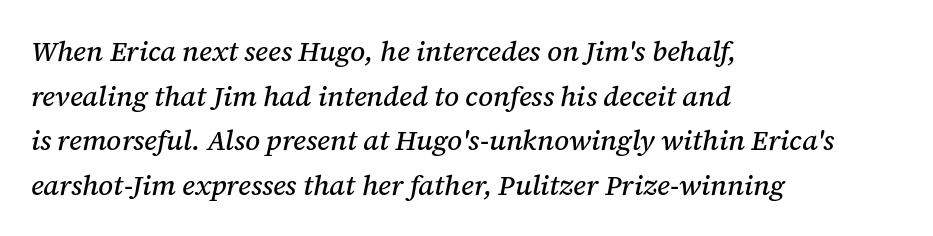
The type family on display is of the serif kind. Characters follow at the spacing the type designer built in. Designer's note — italics engaged. Every row of glyphs begins at an identical x-position on the left. Type without underlining. Here the designer chose a conventional face with non-uniform glyph widths.
